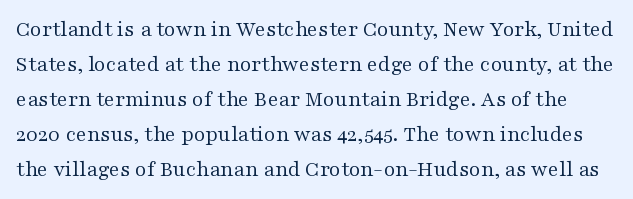
Q: Is the text bold? A: No.
Q: Is the text italic (slanted)? A: No, it is upright.
Q: Is the text underlined? A: No.
Q: Is the spacing between letters normal or unusually wide? A: Normal.
Q: Is the spacing between lines tight, normal or loose? A: Normal.
